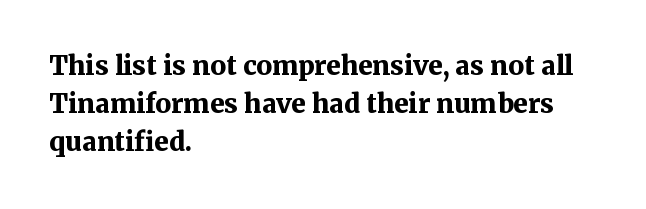
{"italic": "no", "bold": "yes", "underline": "no", "align": "left", "line_spacing": "normal", "line_spacing_ratio": 1.47, "letter_spacing": "normal", "letter_spacing_em": 0.0, "glyph_px": 26}
